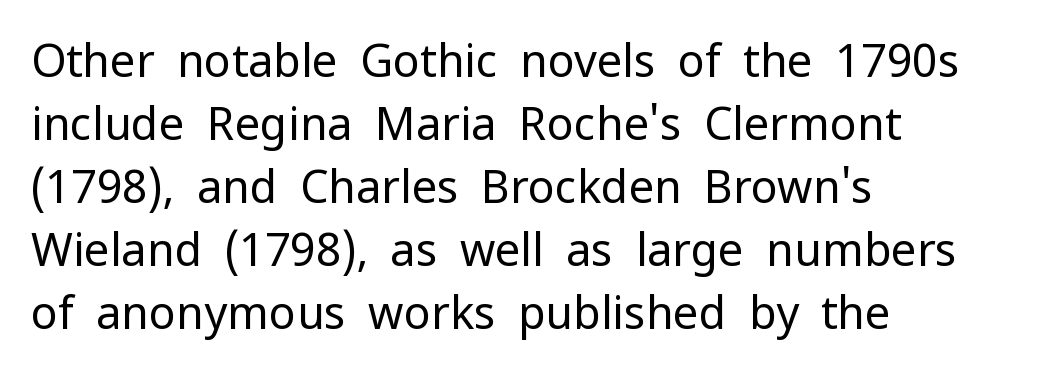
{"serif": "no", "italic": "no", "bold": "no", "weight": "regular", "width": "normal", "stroke_contrast": "low", "x_height": "medium", "monospaced": "no", "underline": "no", "align": "left", "line_spacing": "normal", "line_spacing_ratio": 1.4, "letter_spacing": "normal", "letter_spacing_em": 0.0, "glyph_px": 45}
